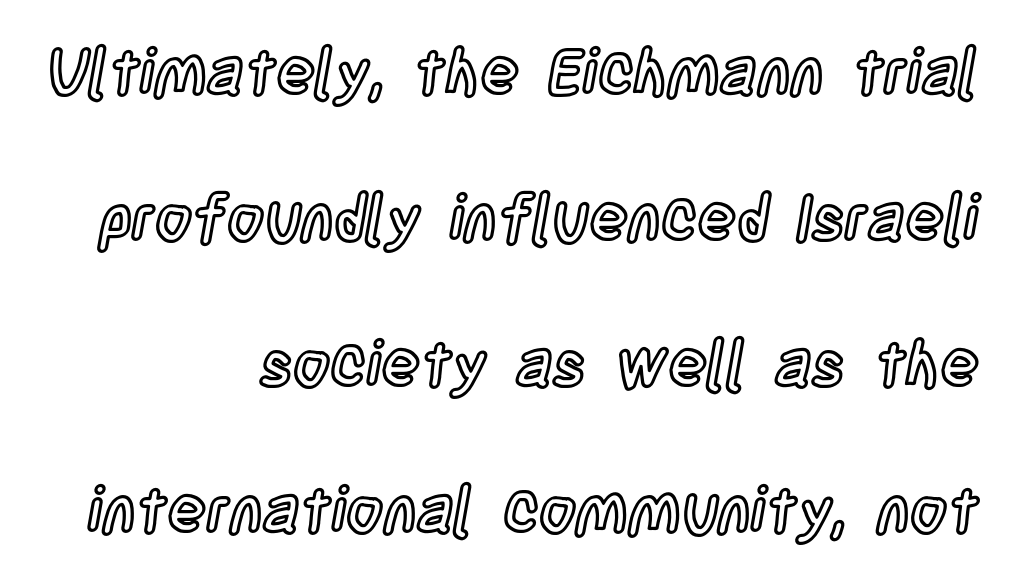
{"width": "condensed", "x_height": "large", "monospaced": "no", "underline": "no", "align": "right", "line_spacing": "loose", "line_spacing_ratio": 2.28, "letter_spacing": "normal", "letter_spacing_em": 0.0, "glyph_px": 64}
